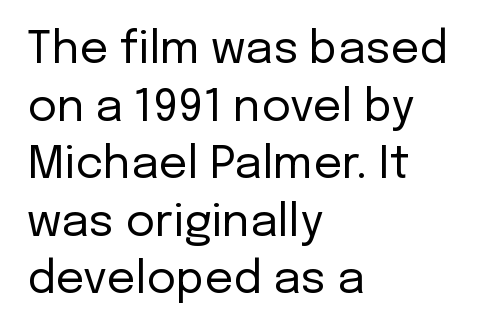
The image shows 45 px regular-weight sans-serif type, upright; set left-aligned, normal line spacing (1.28x), normal letter spacing, not underlined; low stroke contrast and a medium x-height.
